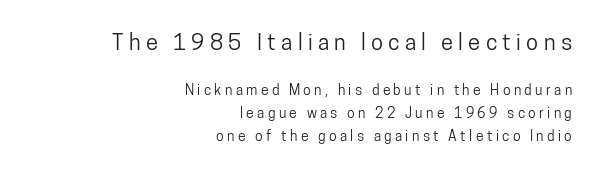
The lines sit at an ordinary, default distance from one another. Just letters on the line, the space beneath them empty. Upright lettering throughout. Short note: letters widely spaced. Whoever set this made the first block the dominant, larger element.
